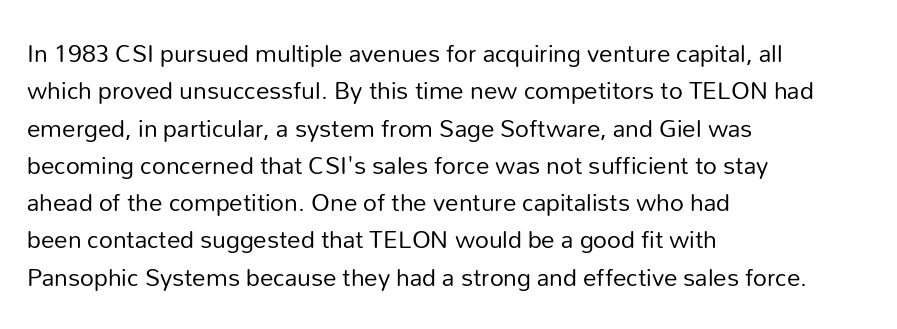
The image shows 27 px text type, upright; set left-aligned, normal line spacing (1.38x), normal letter spacing, not underlined.
